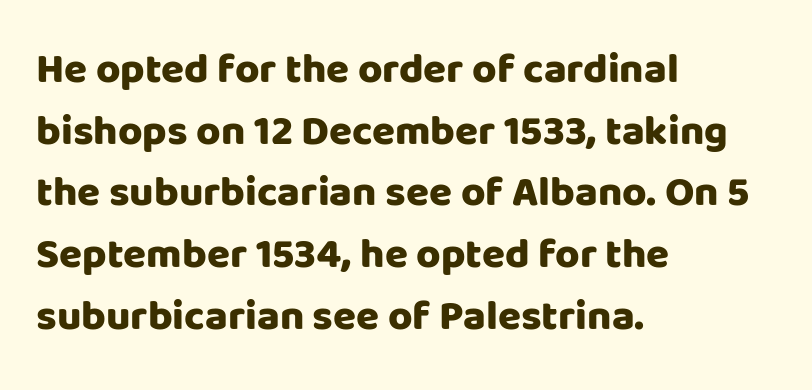
Q: Is the text bold? A: Yes.
Q: Is the text italic (slanted)? A: No, it is upright.
Q: Is the typeface a serif or a sans-serif typeface? A: Sans-serif.
Q: Is the text underlined? A: No.
Q: How is the paragraph aligned? A: Left-aligned.
Q: Is the spacing between letters normal or unusually wide? A: Normal.
Q: Is the spacing between lines tight, normal or loose? A: Normal.
Q: Width (condensed, normal, or wide)? A: Normal.
Q: Stroke contrast? A: Low.
Q: x-height? A: Large.
Q: Monospaced? A: No.
